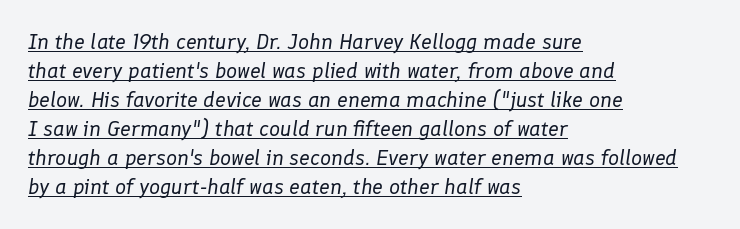
Italic: yes, the glyphs are oblique. Vertically, the passage feels balanced, rows spaced as you'd expect. Heaviness? Minimal to ordinary, like unemphasized prose. Compared with undecorated copy, this sample adds a rule below the words. There is no visible air inserted between adjacent glyphs. All the whitespace from short lines collects on the right.
